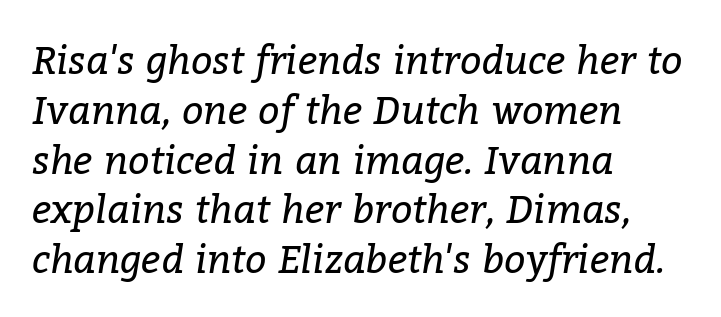
In terms of posture, this sample is oblique. These lines are composed in type with serifs. Anything drawn beneath the words? Only blank space. The passage shown is typed in a proportional face where columns would drift.
